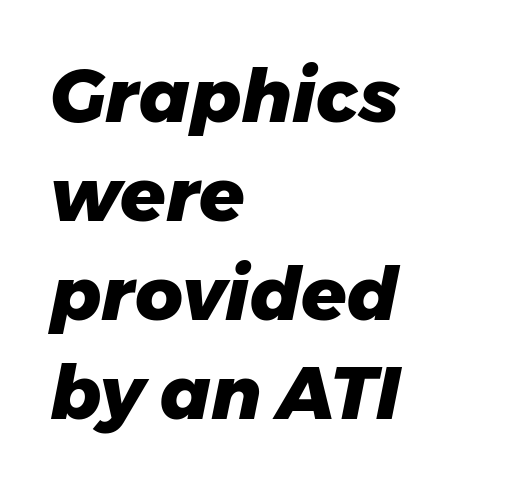
One-word summary of the alignment: left. Tracking here is standard; glyphs follow each other at the usual distance. Set as a true bold cut, around the 700 mark. These lines are rendered in a variable-pitch font.
